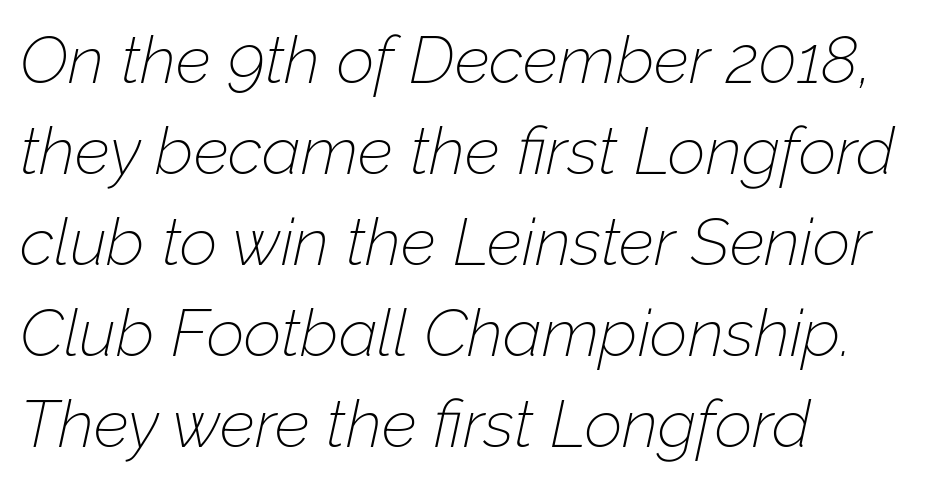
The image shows 66 px thin type, italic (leaning right); set left-aligned, normal line spacing (1.38x), normal letter spacing, not underlined; low stroke contrast and a medium x-height.
